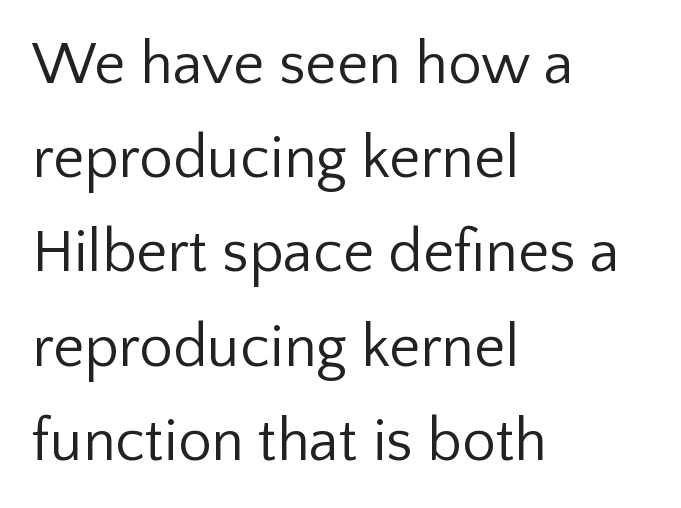
The strip under each line holds only bare page. Grotesque or geometric, the face here clearly has no serifs. Caption: face not bold, strokes unweighted. Posture: upright roman. Nobody touched the tracking dial on this one.
